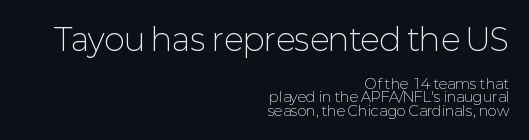
The image shows 31 px light sans-serif type, upright; set right-aligned, tight line spacing (0.97x), normal letter spacing, not underlined; the first (top) block is 2.21x larger; low stroke contrast and a medium x-height.
